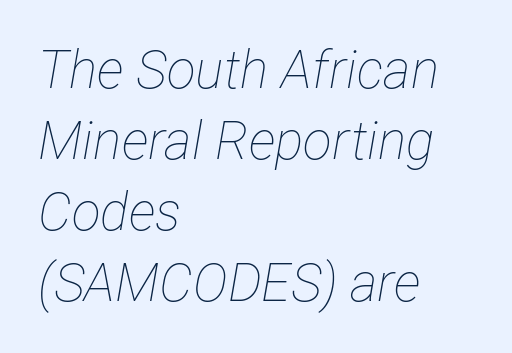
{"italic": "yes", "lean": "right", "slant_degrees": 12, "bold": "no", "weight": "thin", "width": "condensed", "stroke_contrast": "low", "x_height": "medium", "monospaced": "no", "underline": "no", "align": "left", "line_spacing": "normal", "line_spacing_ratio": 1.34, "letter_spacing": "normal", "letter_spacing_em": 0.0, "glyph_px": 53}
